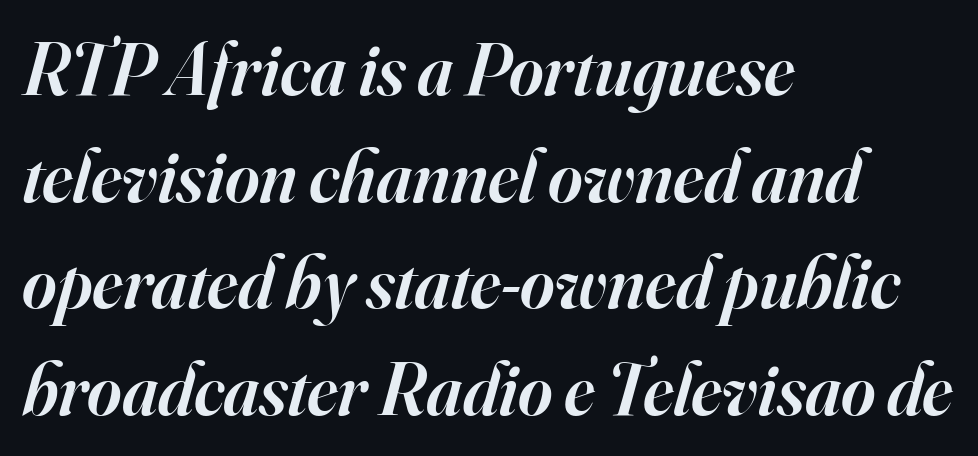
The image shows 74 px semibold serif type, italic (leaning right); set left-aligned, normal line spacing (1.44x), normal letter spacing, not underlined; high stroke contrast and a small x-height.
